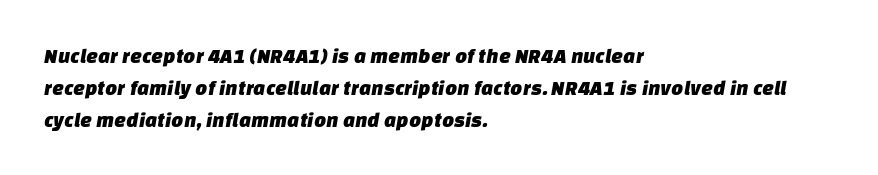
Quick note: interline space is typical. If you drew a ruler down the left edge, every line would touch it. Here the glyphs are tracked normally, forming tight word shapes. Words float on clear page, feet unadorned.
